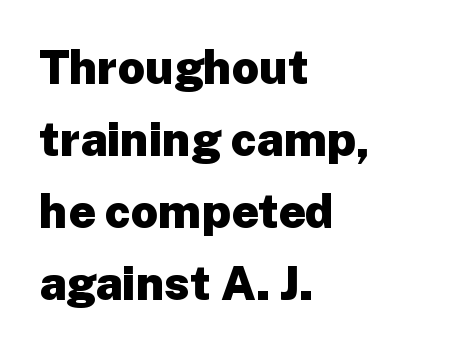
The vertical gap from one line to the next is medium. Check where the strokes stop: nothing finishes them off — pure sans. Is the block centered? No — it sits flush against the left margin. A bare baseline throughout the passage. Spacing verdict: proportional, widths tailored to each character. What weight is shown? A full bold with thick strokes.
